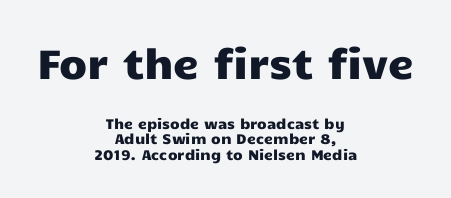
Q: Is the text italic (slanted)? A: No, it is upright.
Q: Is the typeface a serif or a sans-serif typeface? A: Sans-serif.
Q: Is the text underlined? A: No.
Q: How is the paragraph aligned? A: Centered.
Q: Is the spacing between letters normal or unusually wide? A: Normal.
Q: Is the spacing between lines tight, normal or loose? A: Tight.
Q: Which block of text is set in a larger size, the first (top) or the second (bottom)? A: The first (top) one.
Q: Width (condensed, normal, or wide)? A: Wide.
Q: Stroke contrast? A: Low.
Q: x-height? A: Medium.
Q: Monospaced? A: No.
